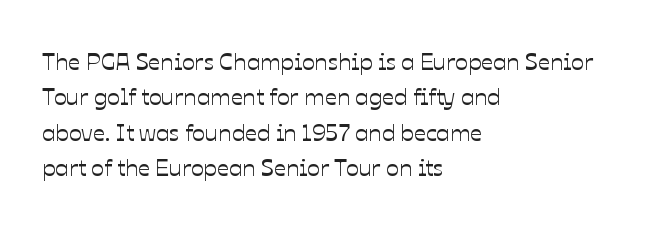
{"italic": "no", "underline": "no", "align": "left", "line_spacing": "normal", "line_spacing_ratio": 1.47, "letter_spacing": "normal", "letter_spacing_em": 0.0, "glyph_px": 24}
